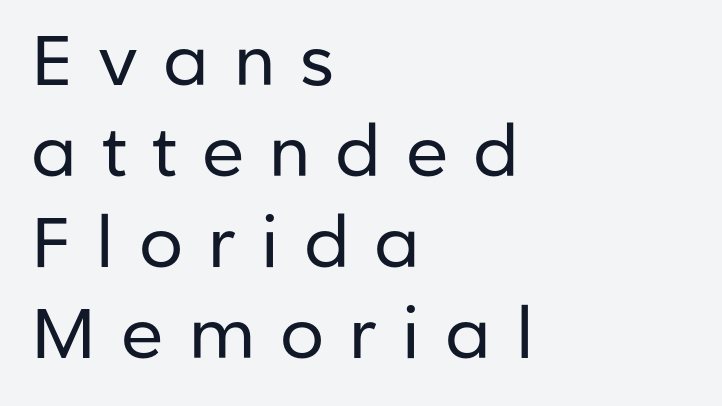
The image shows 70 px regular-weight sans-serif type, upright; set left-aligned, normal line spacing (1.3x), unusually wide letter spacing (+0.36 em), not underlined; low stroke contrast and a medium x-height.
